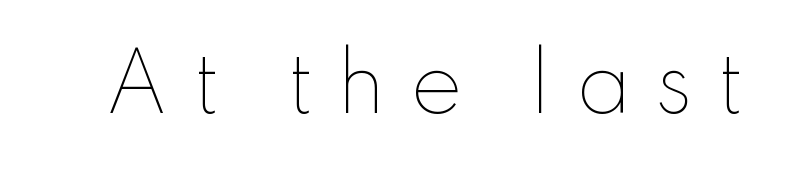
{"italic": "no", "bold": "no", "weight": "thin", "width": "normal", "stroke_contrast": "low", "x_height": "small", "monospaced": "no", "underline": "no", "letter_spacing": "wide", "letter_spacing_em": 0.3, "glyph_px": 79}
